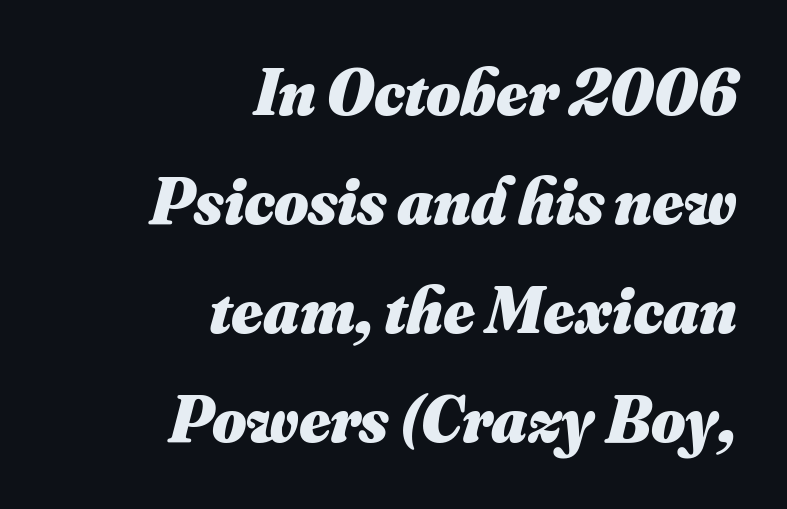
Q: Is the text bold? A: Yes.
Q: Is the text underlined? A: No.
Q: How is the paragraph aligned? A: Right-aligned.
Q: Is the spacing between letters normal or unusually wide? A: Normal.
Q: Is the spacing between lines tight, normal or loose? A: Normal.
Q: Width (condensed, normal, or wide)? A: Normal.
Q: Stroke contrast? A: Medium.
Q: x-height? A: Small.
Q: Monospaced? A: No.
